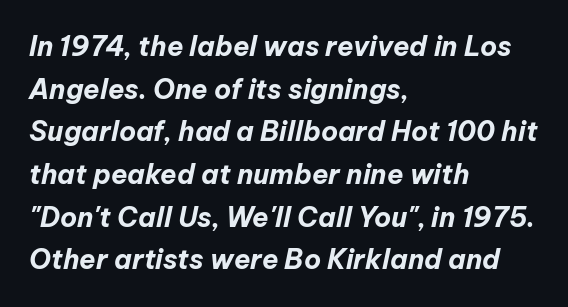
{"italic": "yes", "lean": "right", "slant_degrees": 12, "bold": "yes", "underline": "no", "align": "left", "line_spacing": "normal", "line_spacing_ratio": 1.58, "letter_spacing": "normal", "letter_spacing_em": 0.0, "glyph_px": 27}
